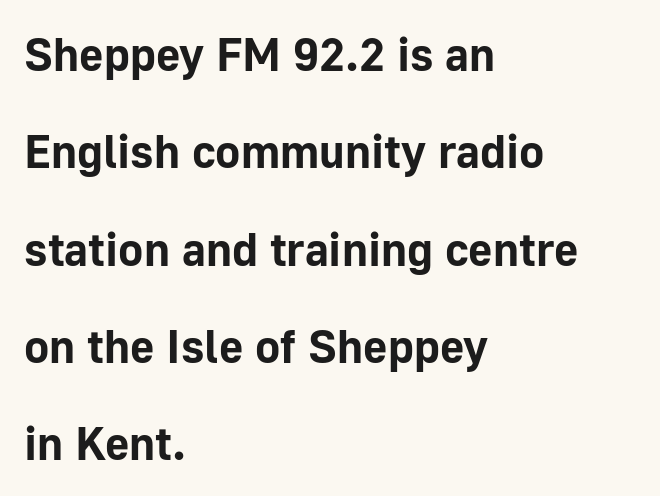
Q: Is the text bold? A: Yes.
Q: Is the text italic (slanted)? A: No, it is upright.
Q: Is the typeface a serif or a sans-serif typeface? A: Sans-serif.
Q: Is the text underlined? A: No.
Q: How is the paragraph aligned? A: Left-aligned.
Q: Is the spacing between letters normal or unusually wide? A: Normal.
Q: Is the spacing between lines tight, normal or loose? A: Loose.
Q: Width (condensed, normal, or wide)? A: Normal.
Q: Stroke contrast? A: Low.
Q: x-height? A: Medium.
Q: Monospaced? A: No.
